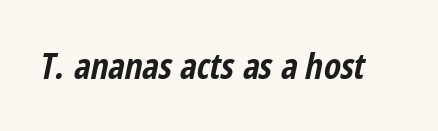
Q: Is the text bold? A: Yes.
Q: Is the text italic (slanted)? A: Yes, it leans right by about 12 degrees.
Q: Is the text underlined? A: No.
Q: Is the spacing between letters normal or unusually wide? A: Normal.
Q: Width (condensed, normal, or wide)? A: Condensed.
Q: Stroke contrast? A: Low.
Q: x-height? A: Medium.
Q: Monospaced? A: No.
